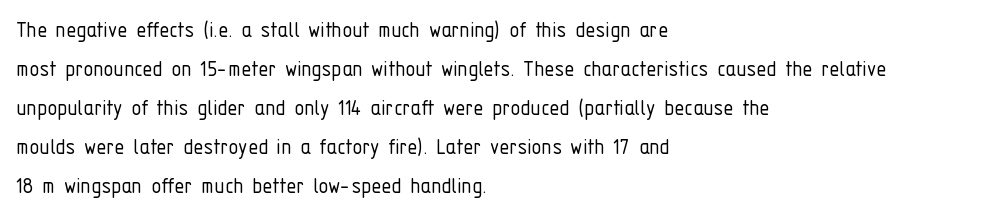
The space between consecutive lines is moderate. In terms of letterspacing, this is plain default setting. This rendering features lettering with no underline. Is the stroke heavy? The answer is a plain regular-or-lighter.
